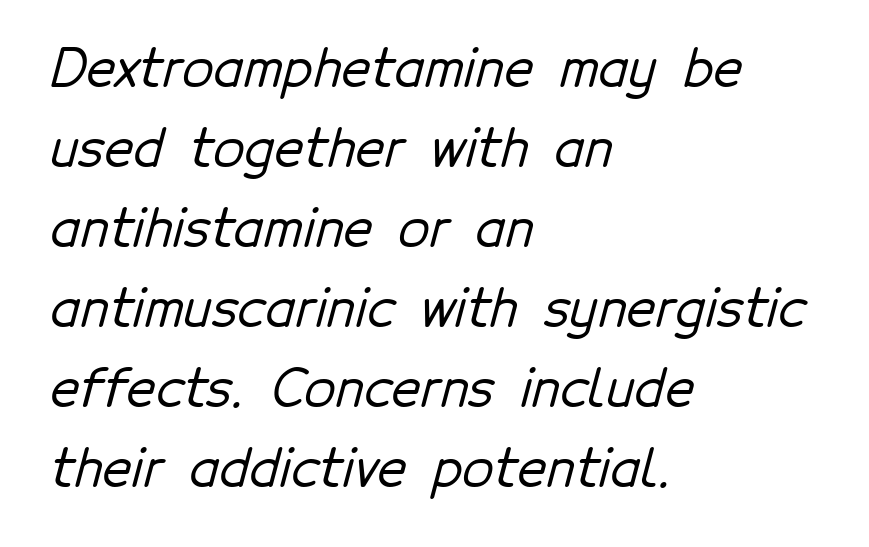
{"serif": "no", "width": "normal", "stroke_contrast": "low", "x_height": "medium", "monospaced": "no", "underline": "no", "align": "left", "line_spacing": "normal", "line_spacing_ratio": 1.57, "letter_spacing": "normal", "letter_spacing_em": 0.0, "glyph_px": 51}
